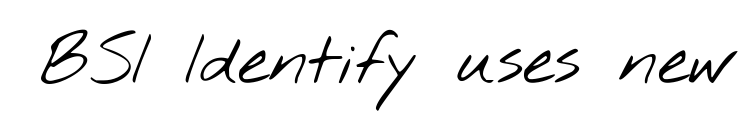
{"serif": "no", "bold": "no", "weight": "light", "width": "wide", "stroke_contrast": "low", "x_height": "small", "monospaced": "no", "underline": "no", "letter_spacing": "normal", "letter_spacing_em": 0.0, "glyph_px": 71}
